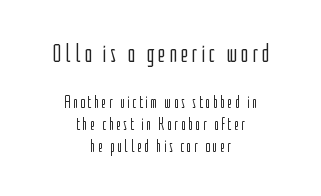
Vertical stems look standard width or narrower in stroke. The emphasis by scale lands on block number one, above. If you measured baseline to baseline, you'd find a middling distance. The lettering stays uniformly vertical, giving the passage a roman look.
